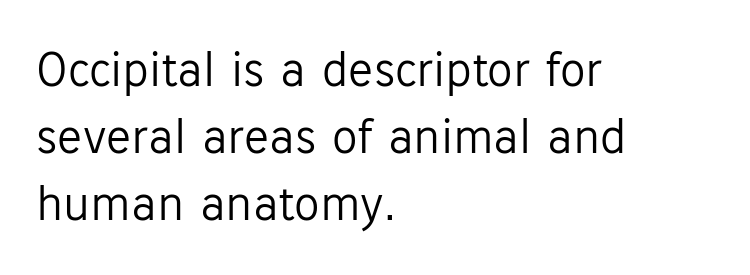
No feet cap the strokes, marking this as sans-serif type. In CSS terms this would be text-align: left. Students, note that the glyphs here touch the page at normal intervals. Posture: vertical. Nobody drew a line under any word here. The passage shown is typed in a proportional face where columns would drift.
